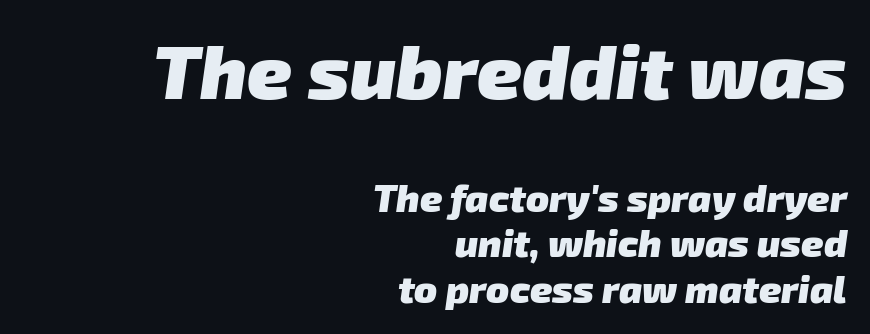
{"serif": "no", "bold": "yes", "weight": "heavy", "width": "normal", "stroke_contrast": "low", "x_height": "medium", "monospaced": "no", "underline": "no", "align": "right", "line_spacing_ratio": 1.19, "letter_spacing": "normal", "letter_spacing_em": 0.0, "larger_block": "first", "size_ratio": 2.0, "glyph_px": 76}
